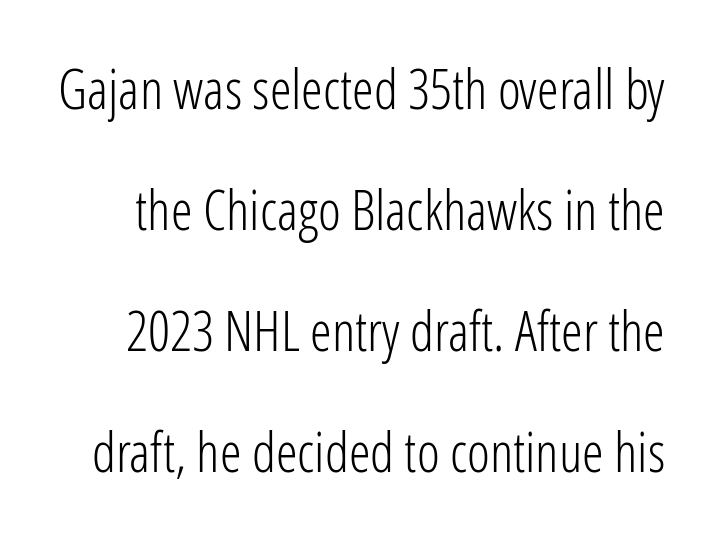
A typesetter would mark this as roman, not italic. Does the type have serifs? No, each stem ends abruptly. In terms of leading, this rendering errs on the spacious side. Note the varied advance widths — an 'i' is clearly narrower than an 'm'. Beneath every word, the page is bare.
